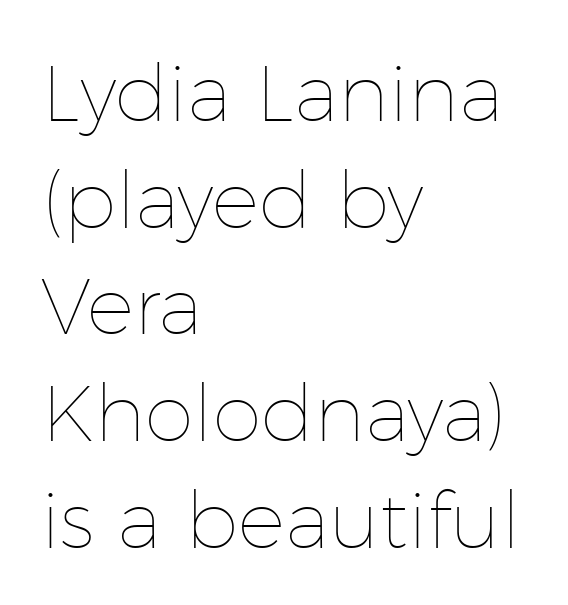
The image shows 79 px thin type, upright; set left-aligned, normal line spacing (1.35x), normal letter spacing, not underlined; low stroke contrast and a medium x-height.
